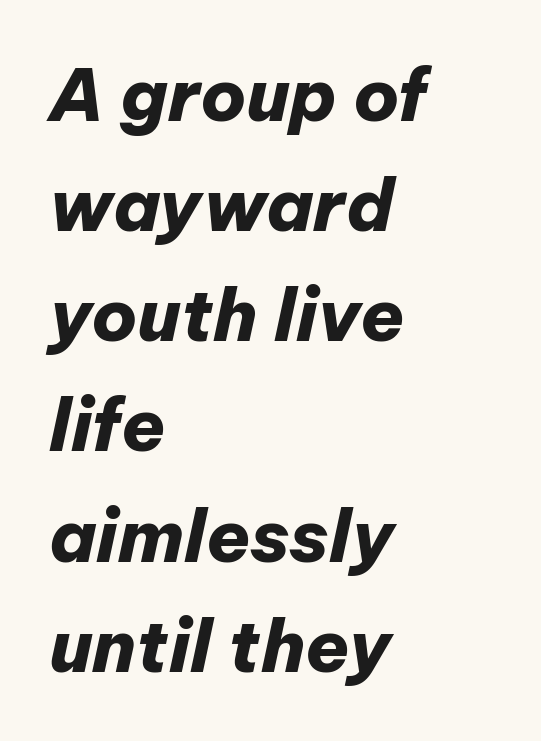
Q: Is the text bold? A: Yes.
Q: Is the text italic (slanted)? A: Yes, it leans right by about 12 degrees.
Q: Is the text underlined? A: No.
Q: How is the paragraph aligned? A: Left-aligned.
Q: Is the spacing between letters normal or unusually wide? A: Normal.
Q: Is the spacing between lines tight, normal or loose? A: Normal.
Q: Width (condensed, normal, or wide)? A: Normal.
Q: Stroke contrast? A: Low.
Q: x-height? A: Medium.
Q: Monospaced? A: No.
